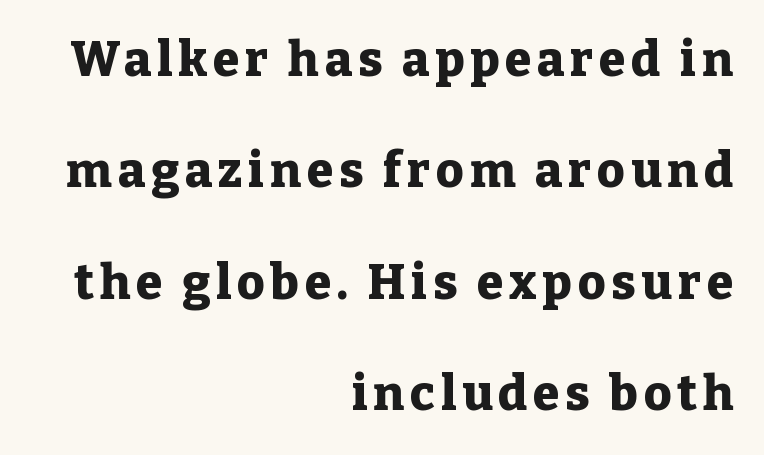
{"serif": "yes", "italic": "no", "bold": "yes", "weight": "heavy", "width": "normal", "stroke_contrast": "low", "x_height": "medium", "monospaced": "no", "underline": "no", "align": "right", "line_spacing": "loose", "line_spacing_ratio": 2.32, "glyph_px": 48}
